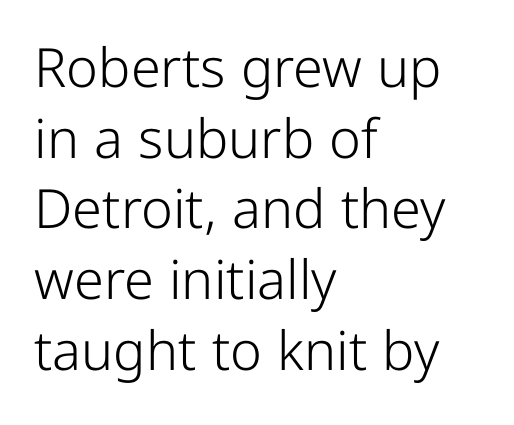
Teacher's note: observe the even left margin — that is flush-left alignment. This rendering employs a face without finishing strokes, i.e., a sans-serif. Letters have the restrained weight of plain body copy at most. Ordinary non-slanted type is in use.
